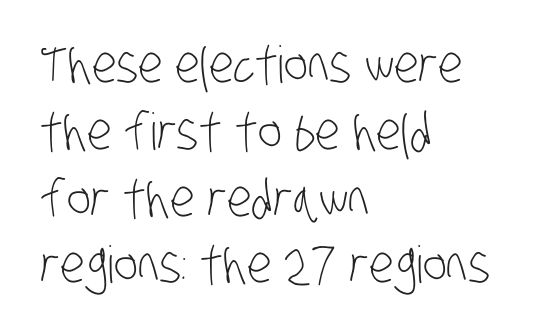
The image shows 51 px light, condensed sans-serif type; set left-aligned, normal line spacing (1.31x), normal letter spacing, not underlined; low stroke contrast and a large x-height.
